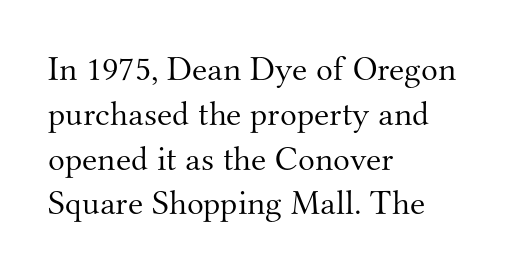
Is the type heavy? It reads as light-to-regular instead. The typeface chosen for these lines features serifs. Bare-footed words on every line. The vertical gap from one line to the next is medium.
